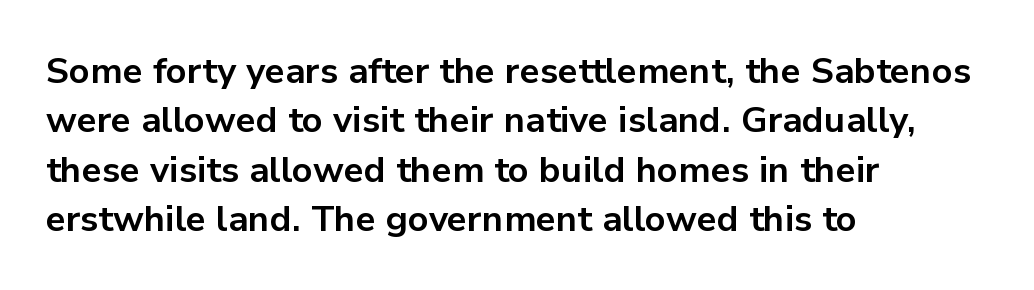
{"serif": "no", "italic": "no", "bold": "yes", "weight": "bold", "width": "normal", "stroke_contrast": "low", "x_height": "medium", "monospaced": "no", "underline": "no", "align": "left", "line_spacing": "normal", "line_spacing_ratio": 1.37, "letter_spacing": "normal", "letter_spacing_em": 0.0, "glyph_px": 36}
